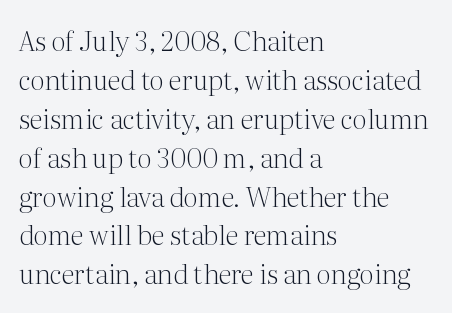
{"italic": "no", "bold": "no", "underline": "no", "align": "left", "line_spacing": "normal", "line_spacing_ratio": 1.44, "letter_spacing": "normal", "letter_spacing_em": 0.0, "glyph_px": 27}
